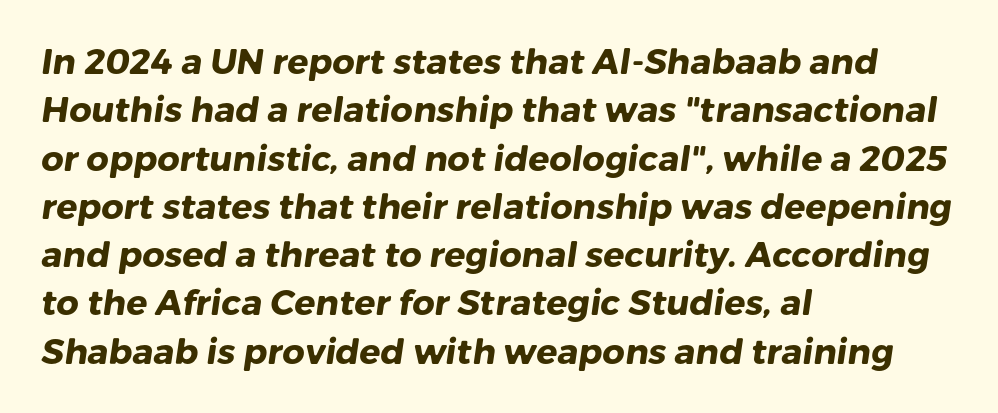
{"serif": "no", "bold": "yes", "weight": "heavy", "width": "normal", "stroke_contrast": "low", "x_height": "medium", "monospaced": "no", "underline": "no", "align": "left", "line_spacing": "normal", "line_spacing_ratio": 1.38, "letter_spacing": "normal", "letter_spacing_em": 0.0, "glyph_px": 35}
